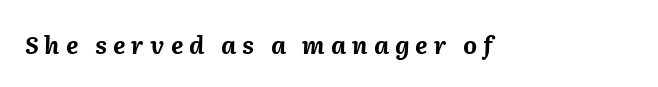
{"italic": "yes", "lean": "right", "slant_degrees": 2, "bold": "yes", "underline": "no", "letter_spacing": "wide", "letter_spacing_em": 0.25, "glyph_px": 24}
